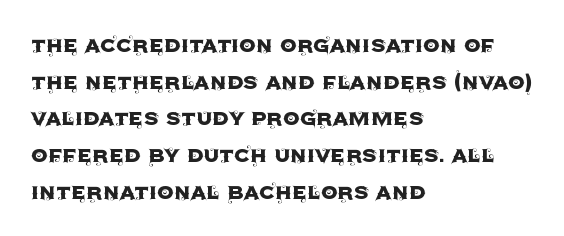
The image shows 26 px text type, upright; set left-aligned, normal line spacing (1.41x), normal letter spacing, not underlined.
